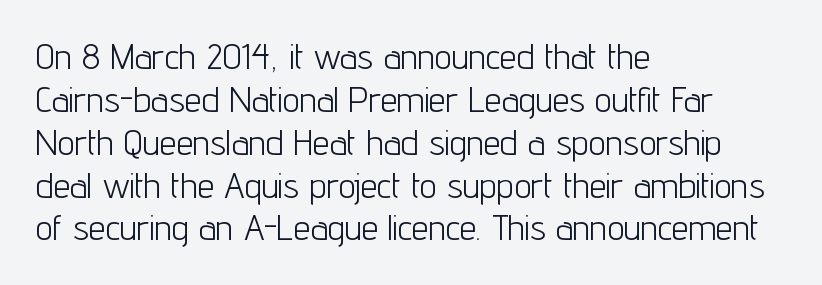
Q: Is the text bold? A: No.
Q: Is the text italic (slanted)? A: No, it is upright.
Q: Is the typeface a serif or a sans-serif typeface? A: Sans-serif.
Q: Is the text underlined? A: No.
Q: How is the paragraph aligned? A: Left-aligned.
Q: Is the spacing between letters normal or unusually wide? A: Normal.
Q: Is the spacing between lines tight, normal or loose? A: Normal.
Q: Width (condensed, normal, or wide)? A: Condensed.
Q: Stroke contrast? A: Low.
Q: x-height? A: Medium.
Q: Monospaced? A: No.
